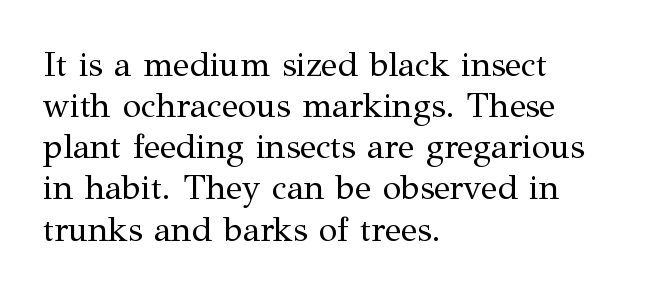
{"serif": "yes", "italic": "no", "bold": "no", "weight": "regular", "width": "normal", "stroke_contrast": "medium", "x_height": "medium", "monospaced": "no", "underline": "no", "align": "left", "line_spacing_ratio": 1.21, "letter_spacing": "normal", "letter_spacing_em": 0.0, "glyph_px": 34}
